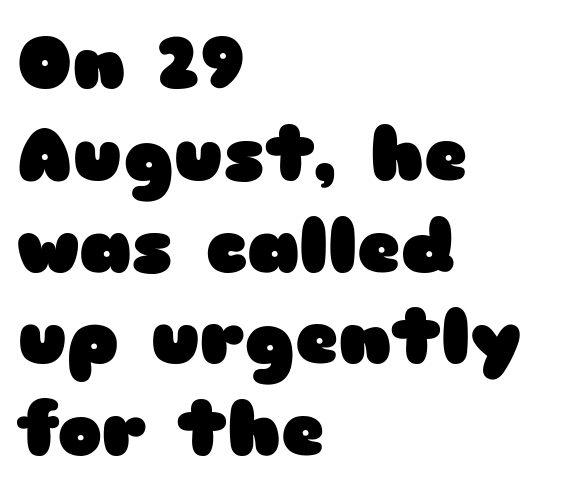
{"serif": "no", "italic": "no", "bold": "yes", "weight": "heavy", "width": "wide", "stroke_contrast": "low", "x_height": "medium", "monospaced": "no", "underline": "no", "align": "left", "line_spacing_ratio": 1.24, "letter_spacing": "normal", "letter_spacing_em": 0.0, "glyph_px": 74}
